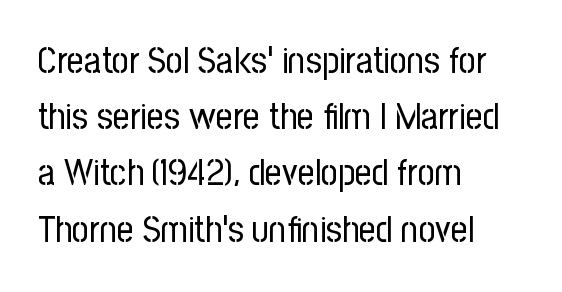
The image shows 37 px regular-weight, condensed sans-serif type, upright; set left-aligned, normal line spacing (1.52x), normal letter spacing, not underlined; low stroke contrast and a medium x-height.
